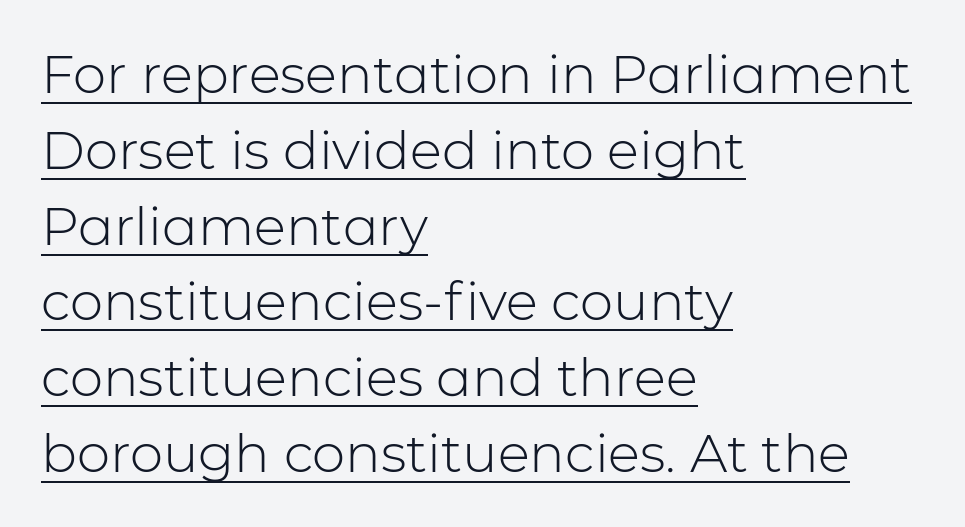
The image shows 53 px light sans-serif type, upright; set left-aligned, normal line spacing (1.43x), normal letter spacing, underlined; low stroke contrast and a medium x-height.
